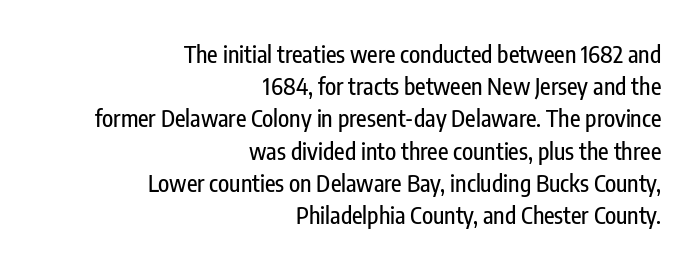
The image shows 23 px text type, upright; set right-aligned, normal line spacing (1.4x), normal letter spacing, not underlined.
